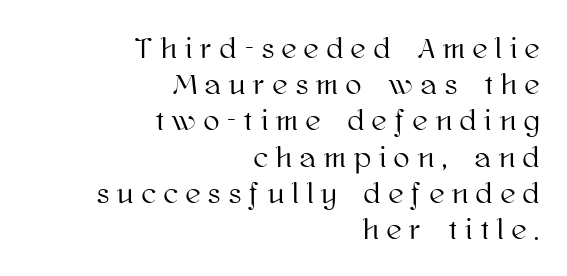
Q: Is the text italic (slanted)? A: No, it is upright.
Q: Is the text underlined? A: No.
Q: How is the paragraph aligned? A: Right-aligned.
Q: Is the spacing between letters normal or unusually wide? A: Unusually wide.
Q: Is the spacing between lines tight, normal or loose? A: Normal.
Q: Width (condensed, normal, or wide)? A: Normal.
Q: Stroke contrast? A: High.
Q: x-height? A: Medium.
Q: Monospaced? A: No.
